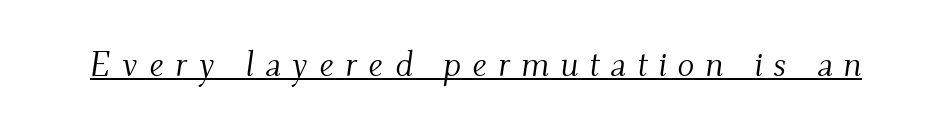
{"serif": "yes", "italic": "yes", "lean": "right", "slant_degrees": 9, "bold": "no", "weight": "light", "width": "normal", "stroke_contrast": "medium", "x_height": "small", "monospaced": "no", "underline": "yes", "letter_spacing": "wide", "letter_spacing_em": 0.31, "glyph_px": 35}
